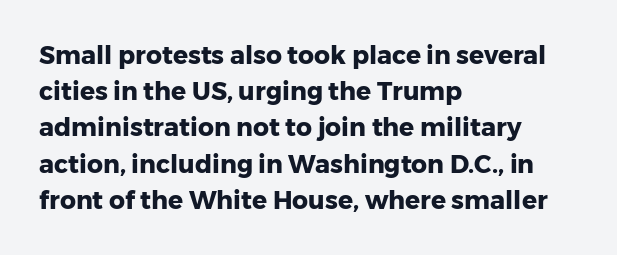
{"italic": "no", "bold": "yes", "underline": "no", "align": "left", "line_spacing": "normal", "line_spacing_ratio": 1.45, "letter_spacing": "normal", "letter_spacing_em": 0.0, "glyph_px": 25}
